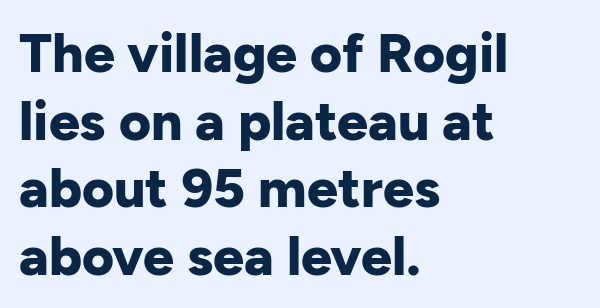
Q: Is the text bold? A: Yes.
Q: Is the text italic (slanted)? A: No, it is upright.
Q: Is the typeface a serif or a sans-serif typeface? A: Sans-serif.
Q: Is the text underlined? A: No.
Q: How is the paragraph aligned? A: Left-aligned.
Q: Is the spacing between letters normal or unusually wide? A: Normal.
Q: Width (condensed, normal, or wide)? A: Normal.
Q: Stroke contrast? A: Low.
Q: x-height? A: Medium.
Q: Monospaced? A: No.
